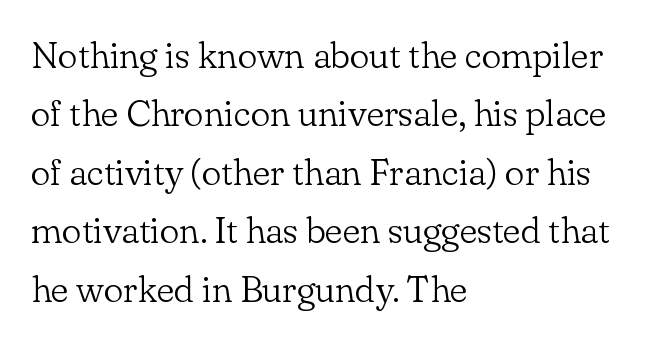
{"serif": "yes", "italic": "no", "bold": "no", "weight": "light", "width": "normal", "stroke_contrast": "low", "x_height": "small", "monospaced": "no", "underline": "no", "align": "left", "line_spacing": "normal", "line_spacing_ratio": 1.58, "letter_spacing": "normal", "letter_spacing_em": 0.0, "glyph_px": 37}
